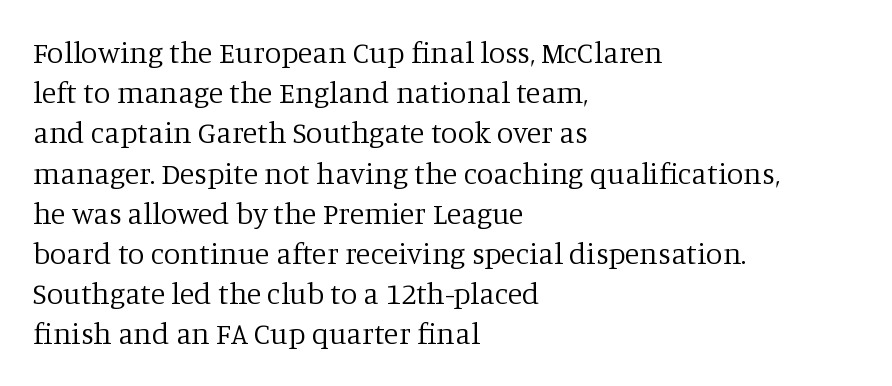
Q: Is the text bold? A: No.
Q: Is the text italic (slanted)? A: No, it is upright.
Q: Is the typeface a serif or a sans-serif typeface? A: Serif.
Q: Is the text underlined? A: No.
Q: How is the paragraph aligned? A: Left-aligned.
Q: Is the spacing between letters normal or unusually wide? A: Normal.
Q: Is the spacing between lines tight, normal or loose? A: Normal.
Q: Width (condensed, normal, or wide)? A: Normal.
Q: Stroke contrast? A: Low.
Q: x-height? A: Large.
Q: Monospaced? A: No.
